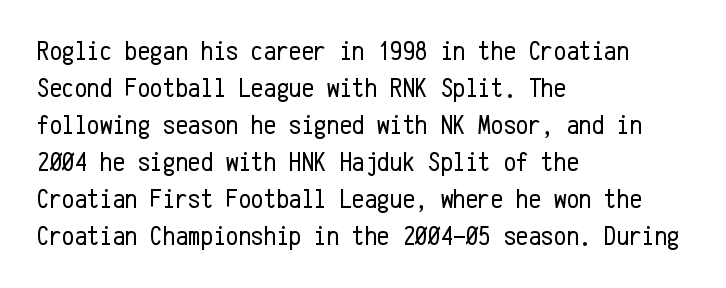
The image shows 28 px regular-weight, condensed sans-serif type, upright, monospaced; set left-aligned, normal line spacing (1.32x), normal letter spacing, not underlined; low stroke contrast and a medium x-height.
